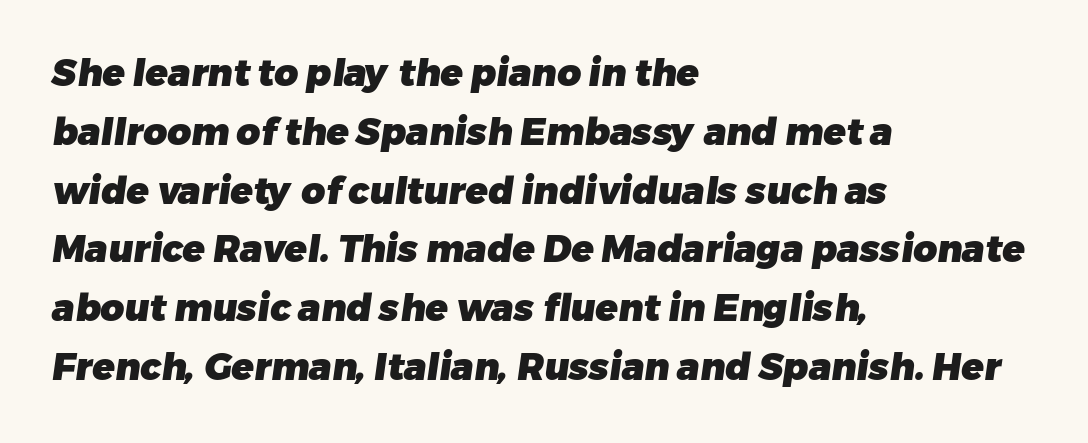
Does extra space separate the letters? No, they use regular spacing. The letters advance in unequal steps, a hallmark of proportional type. These lines are set flush left with a ragged right edge. This is heavy type, rendered in bold. One glance says typical: line gaps are just what's usual. Descender tails drop into unmarked territory.
